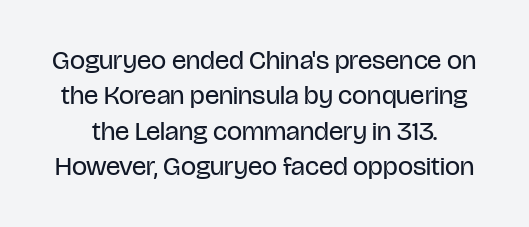
{"italic": "no", "bold": "no", "underline": "no", "line_spacing": "normal", "line_spacing_ratio": 1.31, "letter_spacing": "normal", "letter_spacing_em": 0.0, "glyph_px": 27}
